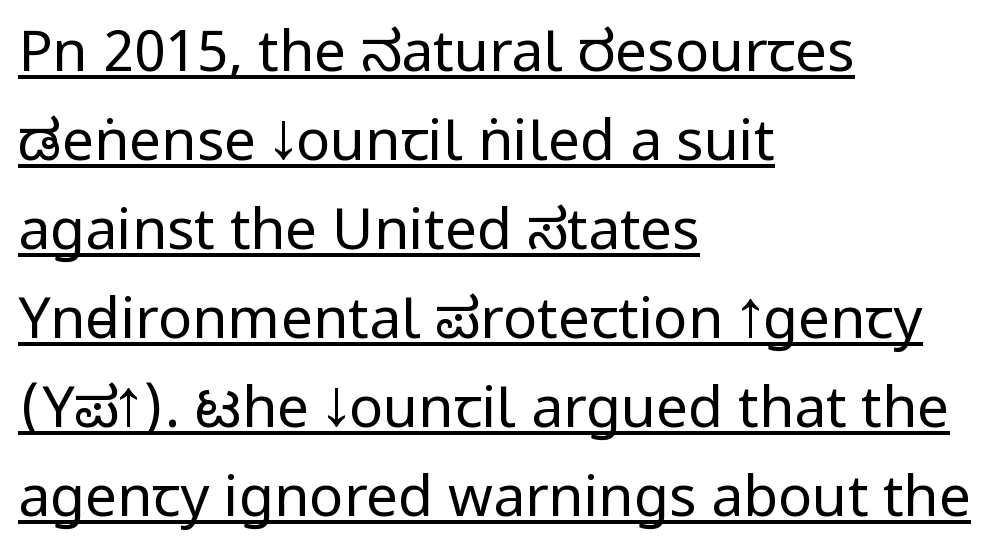
Q: Is the text bold? A: No.
Q: Is the text italic (slanted)? A: No, it is upright.
Q: Is the typeface a serif or a sans-serif typeface? A: Sans-serif.
Q: Is the text underlined? A: Yes.
Q: How is the paragraph aligned? A: Left-aligned.
Q: Is the spacing between letters normal or unusually wide? A: Normal.
Q: Is the spacing between lines tight, normal or loose? A: Normal.
Q: Width (condensed, normal, or wide)? A: Condensed.
Q: Stroke contrast? A: Low.
Q: x-height? A: Large.
Q: Monospaced? A: No.
